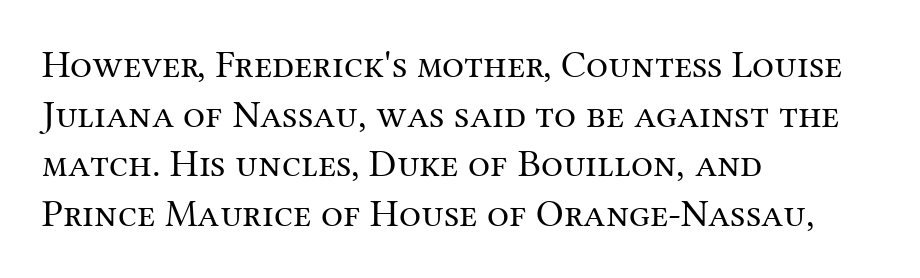
{"serif": "yes", "italic": "no", "bold": "no", "weight": "regular", "width": "normal", "stroke_contrast": "medium", "x_height": "medium", "monospaced": "no", "underline": "no", "align": "left", "line_spacing": "normal", "line_spacing_ratio": 1.27, "letter_spacing": "normal", "letter_spacing_em": 0.0, "glyph_px": 39}
